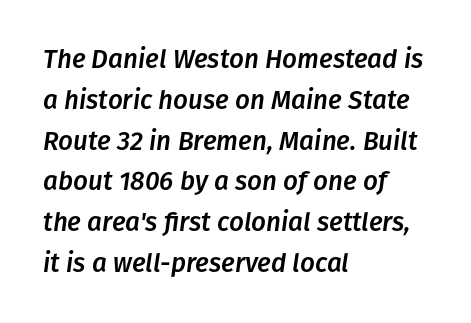
This block has exactly the height ordinary leading produces. All the whitespace from short lines collects on the right. Has an underline been added? It has not. The letters sit at their default tracking, neither squeezed nor spread.
